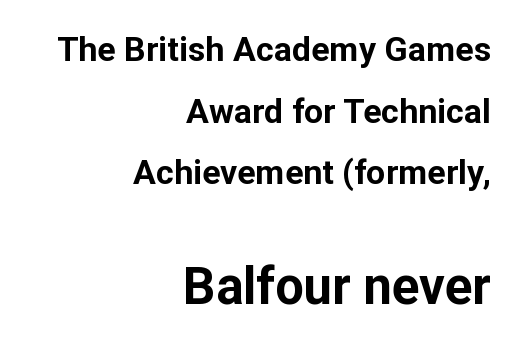
The image shows 51 px bold sans-serif type, upright; set right-aligned, line spacing 1.81x, normal letter spacing, not underlined; the second (bottom) block is 1.5x larger; low stroke contrast and a medium x-height.
